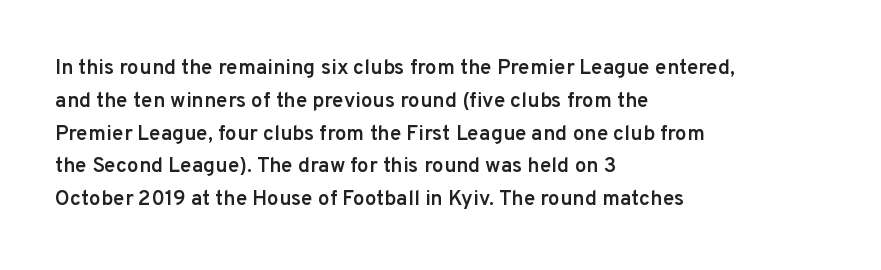
The image shows 21 px text type, upright; set left-aligned, normal line spacing (1.56x), normal letter spacing, not underlined.
